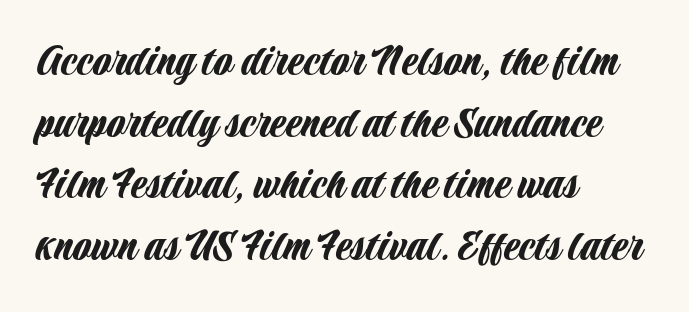
{"serif": "no", "width": "condensed", "stroke_contrast": "low", "x_height": "large", "monospaced": "no", "underline": "no", "align": "left", "line_spacing": "normal", "line_spacing_ratio": 1.31, "letter_spacing": "normal", "letter_spacing_em": 0.0, "glyph_px": 47}
